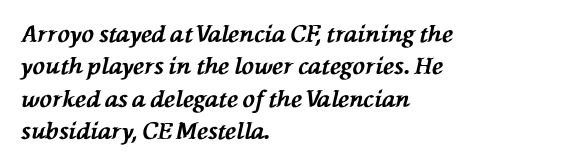
{"italic": "yes", "lean": "left", "slant_degrees": 76, "bold": "yes", "underline": "no", "align": "left", "line_spacing": "normal", "line_spacing_ratio": 1.41, "letter_spacing": "normal", "letter_spacing_em": 0.0, "glyph_px": 23}
